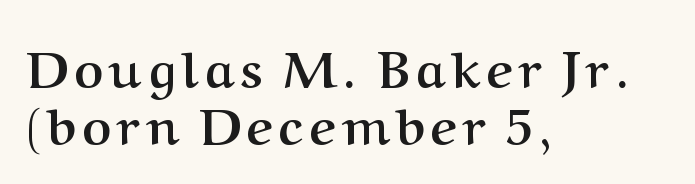
Q: Is the text bold? A: Yes.
Q: Is the text italic (slanted)? A: No, it is upright.
Q: Is the typeface a serif or a sans-serif typeface? A: Serif.
Q: Is the text underlined? A: No.
Q: How is the paragraph aligned? A: Left-aligned.
Q: Is the spacing between lines tight, normal or loose? A: Tight.
Q: Width (condensed, normal, or wide)? A: Normal.
Q: Stroke contrast? A: Medium.
Q: x-height? A: Medium.
Q: Monospaced? A: No.
